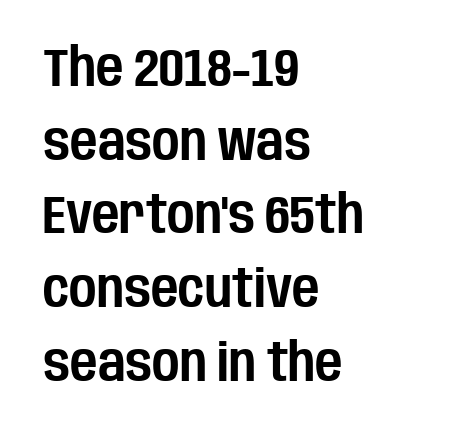
Vertical strokes here are truly vertical. Nobody touched the tracking dial on this one. Anything drawn beneath the words? Only blank space. Looks like regular typesetting: each glyph gets only the width it needs. Each letter's strokes conclude bluntly, with no projecting serifs.
